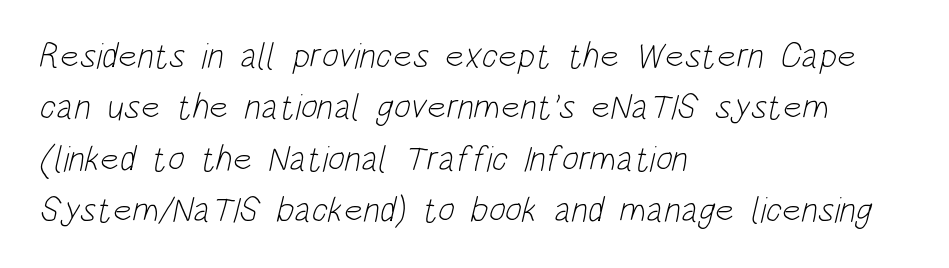
The image shows 36 px light, condensed sans-serif type; set left-aligned, normal line spacing (1.43x), normal letter spacing, not underlined; low stroke contrast and a large x-height.
